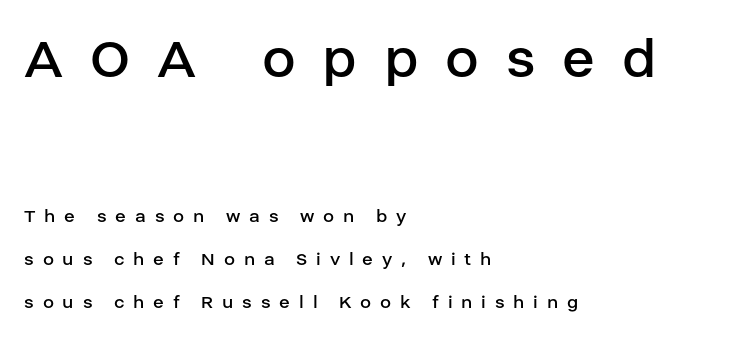
Q: Is the text bold? A: No.
Q: Is the text italic (slanted)? A: No, it is upright.
Q: Is the typeface a serif or a sans-serif typeface? A: Sans-serif.
Q: Is the text underlined? A: No.
Q: How is the paragraph aligned? A: Left-aligned.
Q: Is the spacing between letters normal or unusually wide? A: Unusually wide.
Q: Is the spacing between lines tight, normal or loose? A: Loose.
Q: Which block of text is set in a larger size, the first (top) or the second (bottom)? A: The first (top) one.
Q: Width (condensed, normal, or wide)? A: Normal.
Q: Stroke contrast? A: Low.
Q: x-height? A: Large.
Q: Monospaced? A: No.
